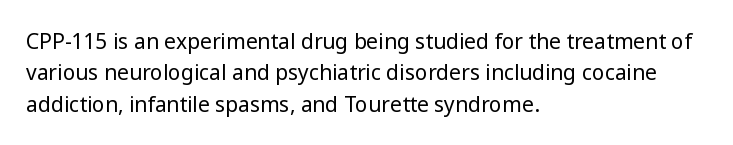
{"italic": "no", "bold": "no", "underline": "no", "align": "left", "line_spacing": "normal", "line_spacing_ratio": 1.49, "letter_spacing": "normal", "letter_spacing_em": 0.0, "glyph_px": 21}
